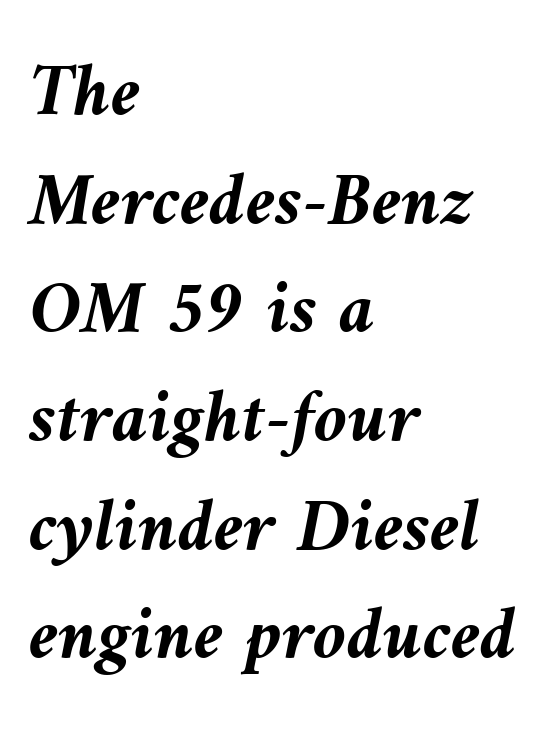
Q: Is the text bold? A: Yes.
Q: Is the text italic (slanted)? A: Yes, it leans left by about 10 degrees.
Q: Is the text underlined? A: No.
Q: How is the paragraph aligned? A: Left-aligned.
Q: Is the spacing between letters normal or unusually wide? A: Normal.
Q: Is the spacing between lines tight, normal or loose? A: Normal.
Q: Width (condensed, normal, or wide)? A: Normal.
Q: Stroke contrast? A: Medium.
Q: x-height? A: Medium.
Q: Monospaced? A: No.
